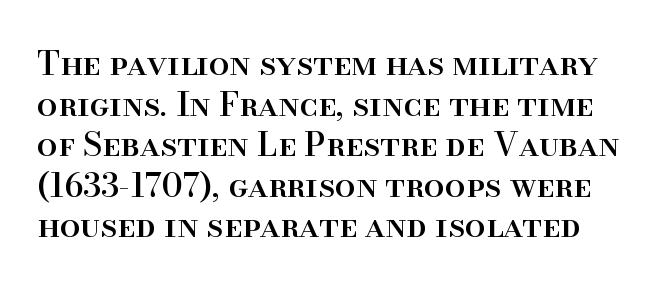
{"serif": "yes", "italic": "no", "width": "normal", "stroke_contrast": "high", "x_height": "small", "monospaced": "no", "underline": "no", "line_spacing_ratio": 1.23, "letter_spacing": "normal", "letter_spacing_em": 0.0, "glyph_px": 33}
